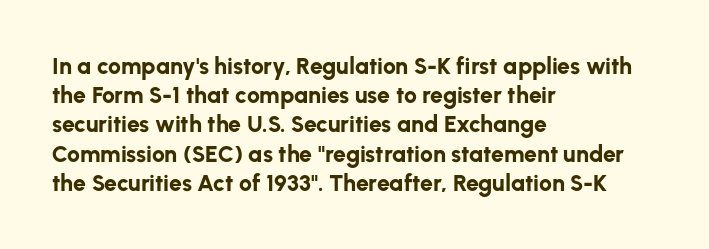
Q: Is the text bold? A: Yes.
Q: Is the text italic (slanted)? A: No, it is upright.
Q: Is the text underlined? A: No.
Q: How is the paragraph aligned? A: Left-aligned.
Q: Is the spacing between letters normal or unusually wide? A: Normal.
Q: Is the spacing between lines tight, normal or loose? A: Normal.
